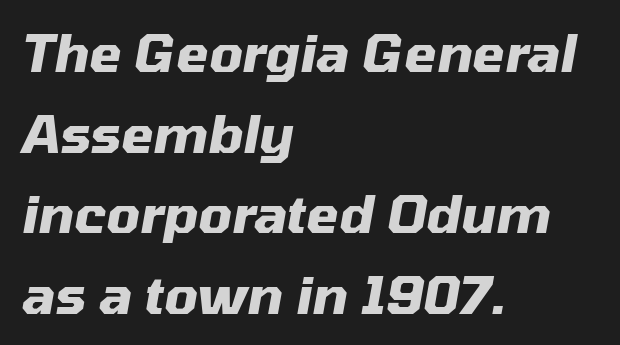
The typesetter chose a ragged-right arrangement here. Unmarked baselines from the first word to the last. No extra tracking has been applied to these lines. The rendering applies a slant to the glyphs. Compared with typical paragraphs, the rows here are spaced about the same.
